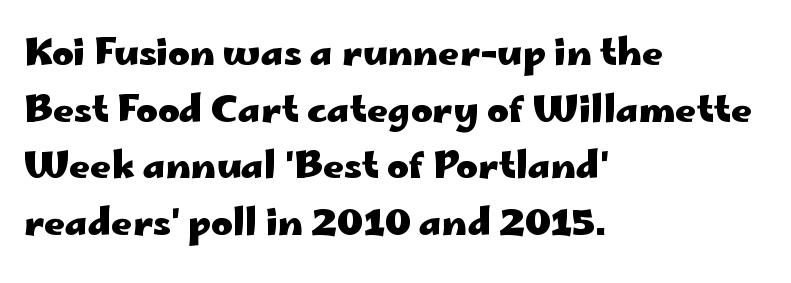
The image shows 37 px heavy, wide sans-serif type, upright; set left-aligned, normal line spacing (1.53x), normal letter spacing, not underlined; low stroke contrast and a small x-height.
